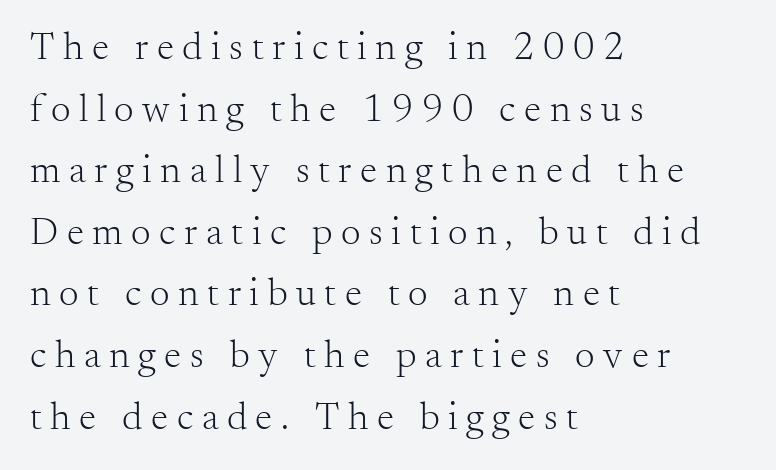
Q: Is the text bold? A: No.
Q: Is the text italic (slanted)? A: No, it is upright.
Q: Is the typeface a serif or a sans-serif typeface? A: Serif.
Q: Is the text underlined? A: No.
Q: How is the paragraph aligned? A: Left-aligned.
Q: Is the spacing between letters normal or unusually wide? A: Unusually wide.
Q: Is the spacing between lines tight, normal or loose? A: Normal.
Q: Width (condensed, normal, or wide)? A: Normal.
Q: Stroke contrast? A: Medium.
Q: x-height? A: Small.
Q: Monospaced? A: No.
